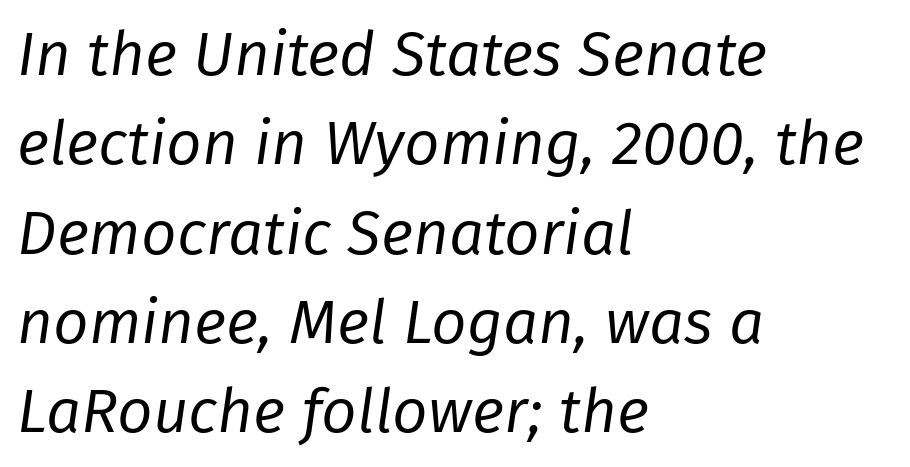
{"italic": "yes", "lean": "right", "slant_degrees": 8, "bold": "no", "weight": "regular", "width": "normal", "stroke_contrast": "low", "x_height": "medium", "monospaced": "no", "underline": "no", "align": "left", "line_spacing": "normal", "line_spacing_ratio": 1.44, "letter_spacing": "normal", "letter_spacing_em": 0.0, "glyph_px": 62}
